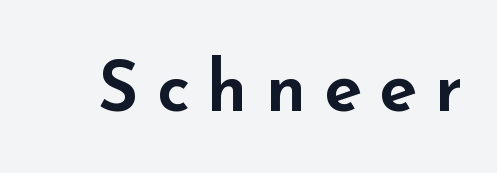
Grotesque or geometric, the face here clearly has no serifs. You could not count columns in this text — the font is proportionally spaced. Honestly, the letter spacing is so wide it's the main thing you notice. Letters rest on an invisible, unmarked baseline.
